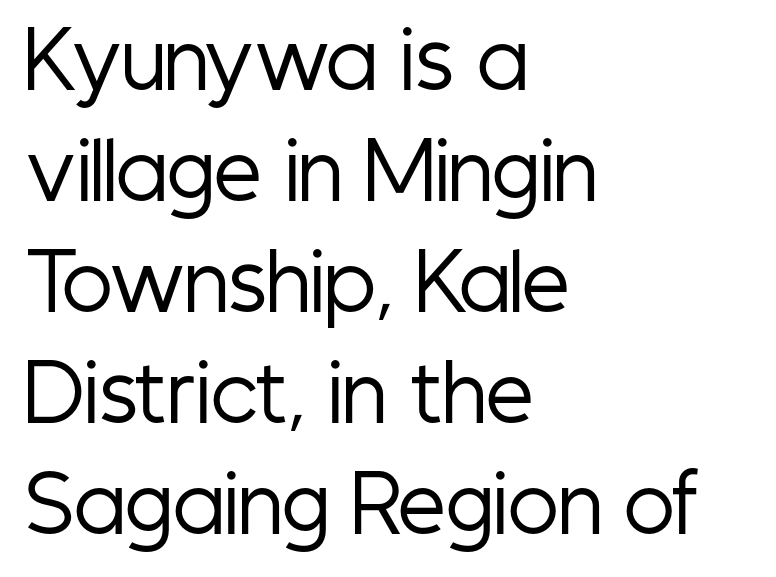
The image shows 76 px regular-weight, condensed sans-serif type, upright; set left-aligned, normal line spacing (1.46x), normal letter spacing, not underlined; low stroke contrast and a medium x-height.
